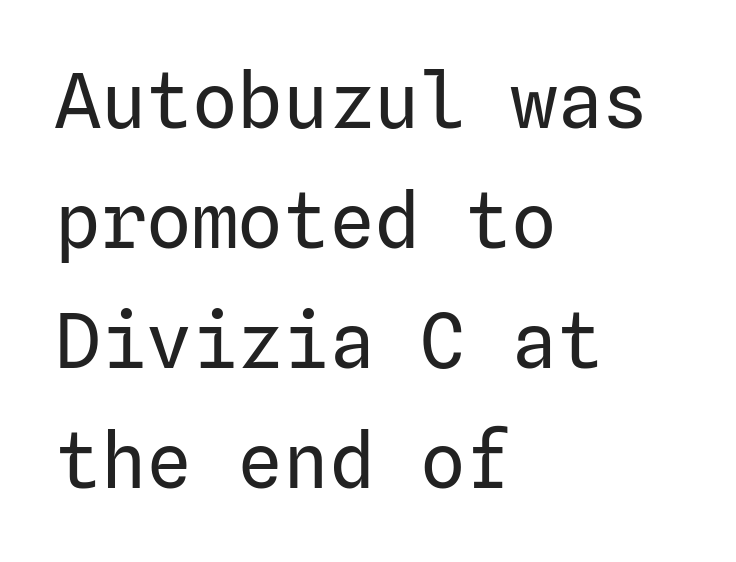
Q: Is the text bold? A: No.
Q: Is the text italic (slanted)? A: No, it is upright.
Q: Is the typeface a serif or a sans-serif typeface? A: Sans-serif.
Q: Is the text underlined? A: No.
Q: How is the paragraph aligned? A: Left-aligned.
Q: Is the spacing between letters normal or unusually wide? A: Normal.
Q: Is the spacing between lines tight, normal or loose? A: Normal.
Q: Width (condensed, normal, or wide)? A: Normal.
Q: Stroke contrast? A: Low.
Q: x-height? A: Medium.
